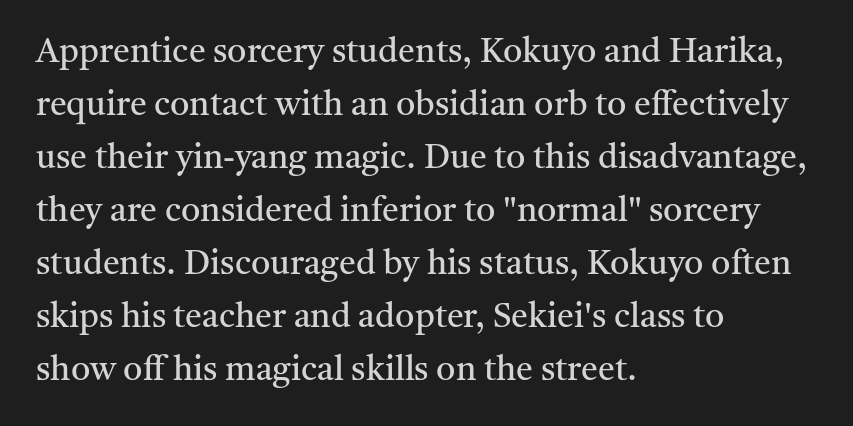
{"serif": "yes", "italic": "no", "bold": "no", "weight": "regular", "width": "normal", "stroke_contrast": "medium", "x_height": "medium", "monospaced": "no", "underline": "no", "align": "left", "line_spacing": "normal", "line_spacing_ratio": 1.56, "letter_spacing": "normal", "letter_spacing_em": 0.0, "glyph_px": 34}
